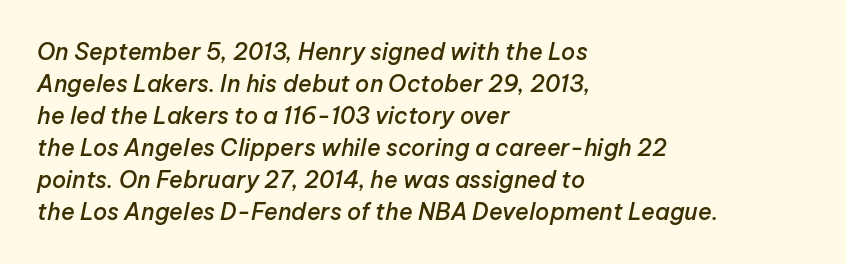
{"italic": "yes", "lean": "right", "slant_degrees": 12, "bold": "semi", "underline": "no", "align": "left", "line_spacing": "normal", "line_spacing_ratio": 1.39, "letter_spacing": "normal", "letter_spacing_em": 0.0, "glyph_px": 23}
